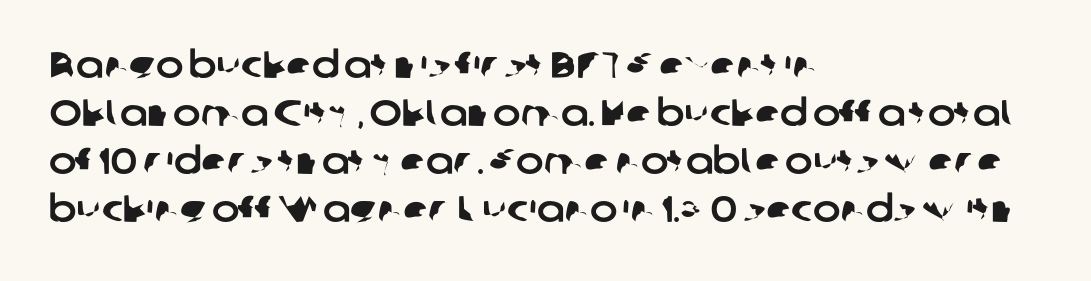
Q: Is the typeface a serif or a sans-serif typeface? A: Sans-serif.
Q: Is the text underlined? A: No.
Q: How is the paragraph aligned? A: Left-aligned.
Q: Is the spacing between letters normal or unusually wide? A: Normal.
Q: Is the spacing between lines tight, normal or loose? A: Normal.
Q: Width (condensed, normal, or wide)? A: Normal.
Q: Stroke contrast? A: Low.
Q: x-height? A: Medium.
Q: Monospaced? A: No.
